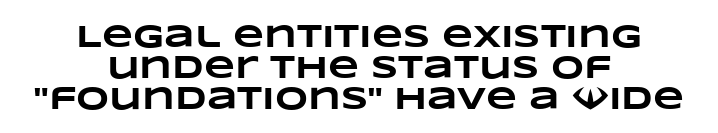
The image shows 32 px heavy, wide type; set centered, tight line spacing (0.97x), normal letter spacing, not underlined; low stroke contrast and a large x-height.
